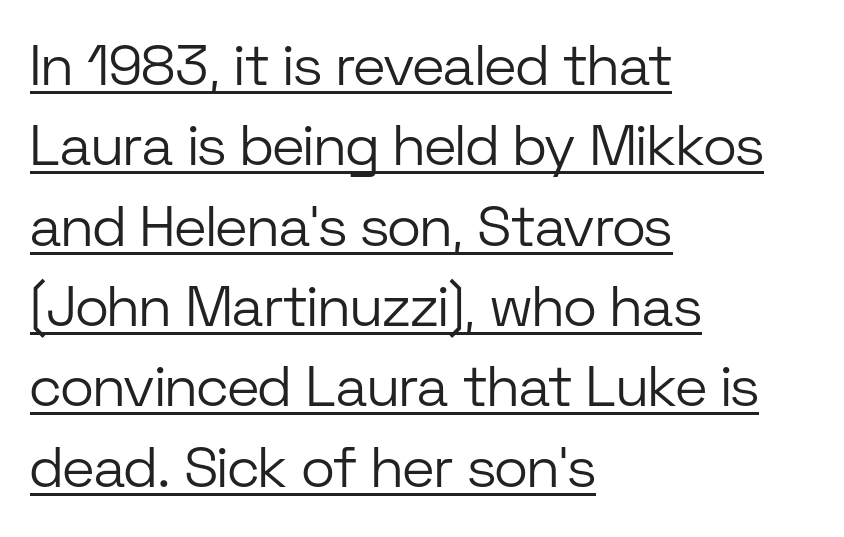
The image shows 57 px light sans-serif type, upright; set left-aligned, normal line spacing (1.41x), normal letter spacing, underlined; low stroke contrast and a medium x-height.
